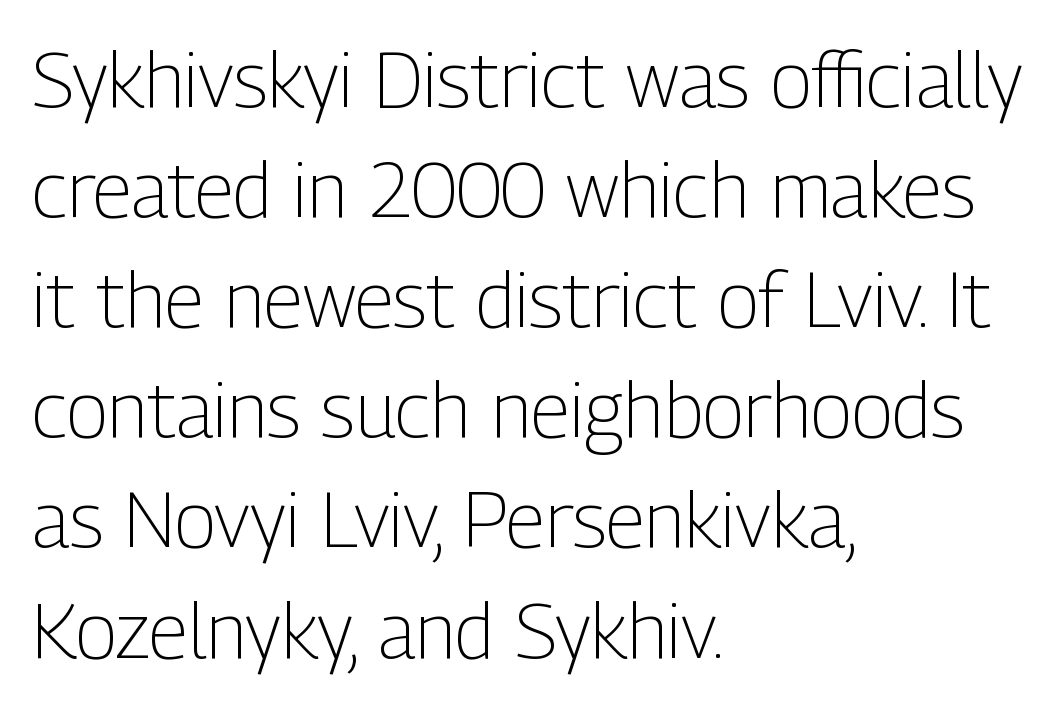
The weight tops out at a normal text grade. Examine the stroke ends and you'll find no serifs. No italicization has been applied; the sample stays upright. Check the space under the baseline: it is left empty.
